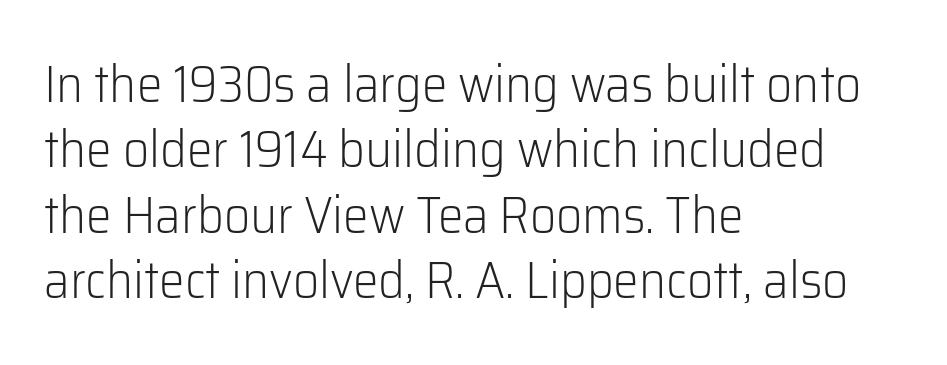
{"serif": "no", "italic": "no", "bold": "no", "weight": "light", "width": "normal", "stroke_contrast": "low", "x_height": "medium", "monospaced": "no", "underline": "no", "align": "left", "line_spacing": "normal", "line_spacing_ratio": 1.28, "letter_spacing": "normal", "letter_spacing_em": 0.0, "glyph_px": 51}
